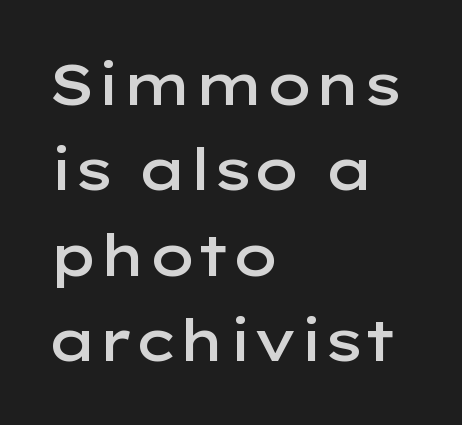
Anything drawn beneath the words? Only blank space. This sample has the flowing, uneven cadence of proportional lettering. The paragraph has a hard left edge and a soft right edge. The letters stand straight up with perfectly vertical stems.
